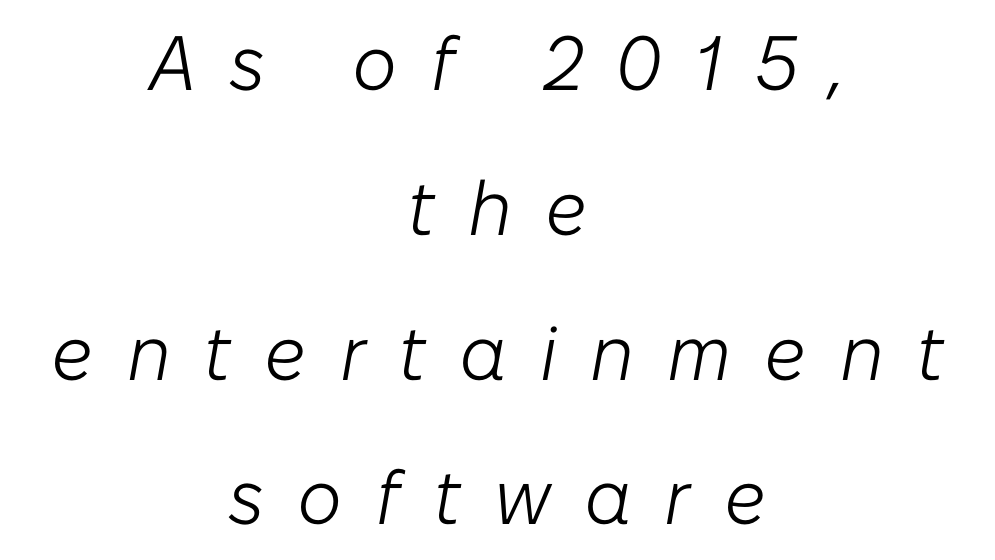
The image shows 77 px light type, italic (leaning right); set centered, line spacing 1.88x, unusually wide letter spacing (+0.43 em), not underlined; low stroke contrast and a medium x-height.
